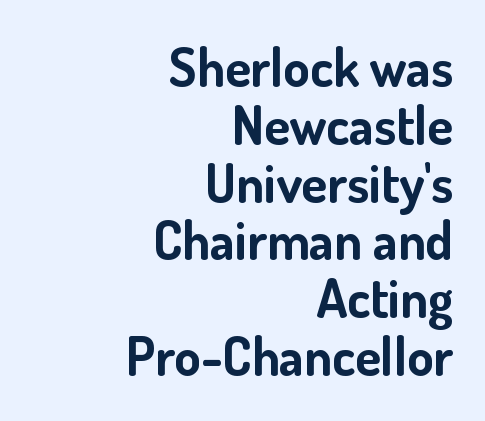
{"serif": "no", "italic": "no", "bold": "yes", "weight": "bold", "width": "normal", "stroke_contrast": "low", "x_height": "small", "monospaced": "no", "underline": "no", "align": "right", "line_spacing": "tight", "line_spacing_ratio": 1.09, "letter_spacing": "normal", "letter_spacing_em": 0.0, "glyph_px": 53}
